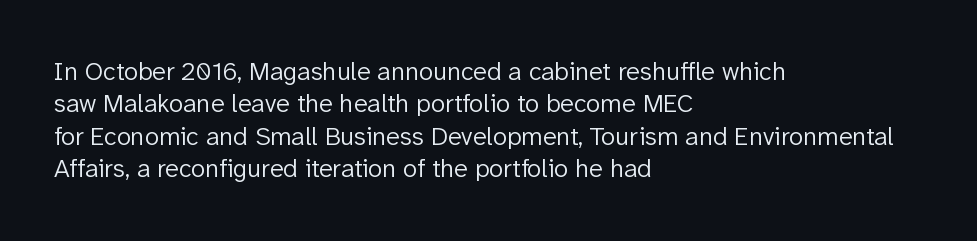
{"italic": "no", "bold": "no", "underline": "no", "align": "left", "line_spacing": "normal", "line_spacing_ratio": 1.25, "letter_spacing": "normal", "letter_spacing_em": 0.0, "glyph_px": 26}
